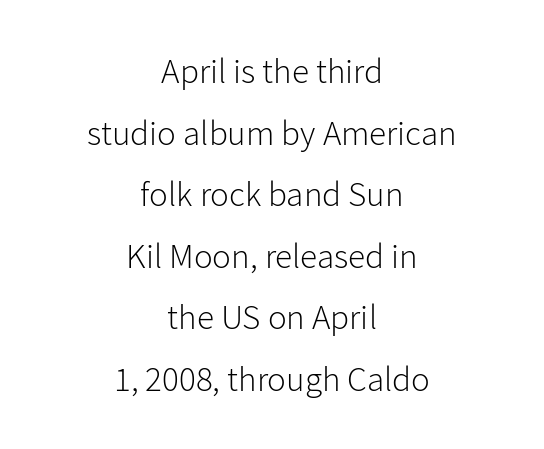
{"serif": "no", "italic": "no", "bold": "no", "weight": "light", "width": "normal", "stroke_contrast": "low", "x_height": "medium", "monospaced": "no", "underline": "no", "align": "center", "line_spacing_ratio": 1.76, "letter_spacing": "normal", "letter_spacing_em": 0.0, "glyph_px": 35}
